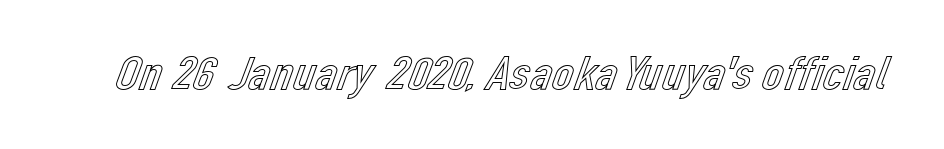
Inter-character spacing is left at the font's built-in metrics. Think of a printed novel: that variable character pitch is what you see here. Decoration check: the copy has no underline.
